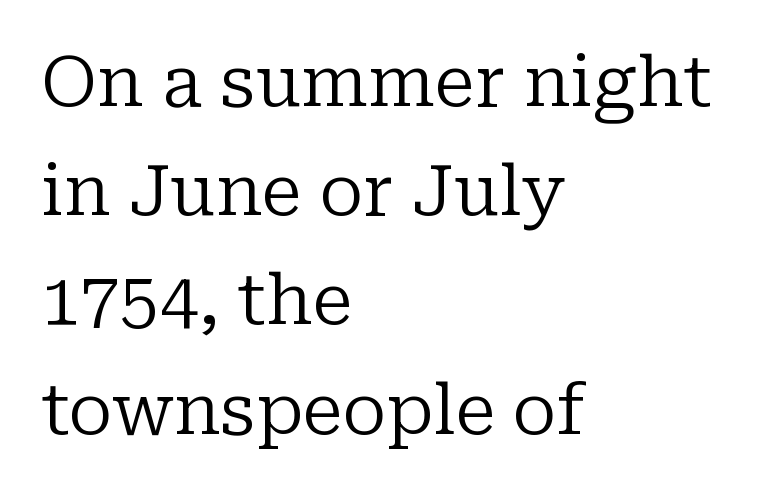
Rendered with straight, roman letterforms. Each line starts at the same left margin while the right side varies. Default kerning and tracking; the words read as compact shapes. The leading is moderate, giving the passage an even texture.
